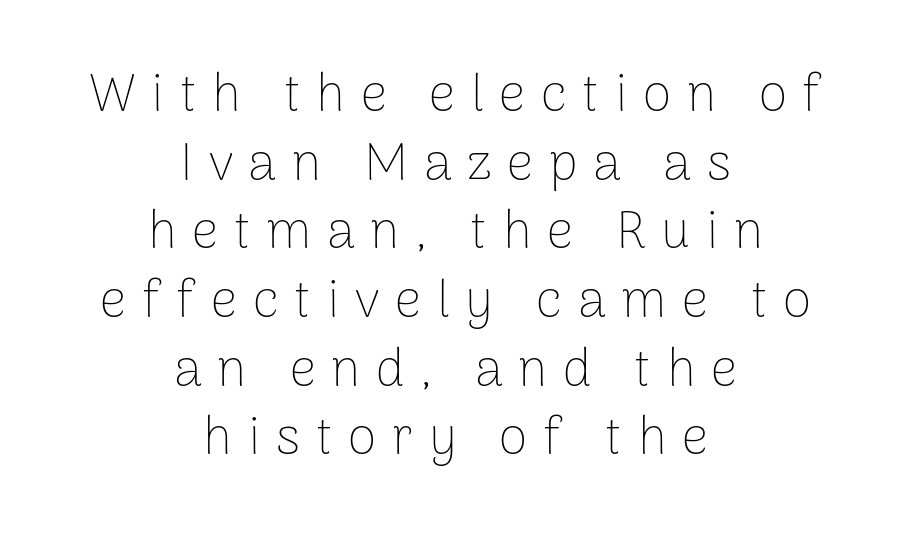
{"serif": "no", "italic": "no", "bold": "no", "weight": "thin", "width": "normal", "stroke_contrast": "low", "x_height": "medium", "monospaced": "no", "underline": "no", "align": "center", "line_spacing": "normal", "line_spacing_ratio": 1.32, "letter_spacing": "wide", "letter_spacing_em": 0.3, "glyph_px": 52}
